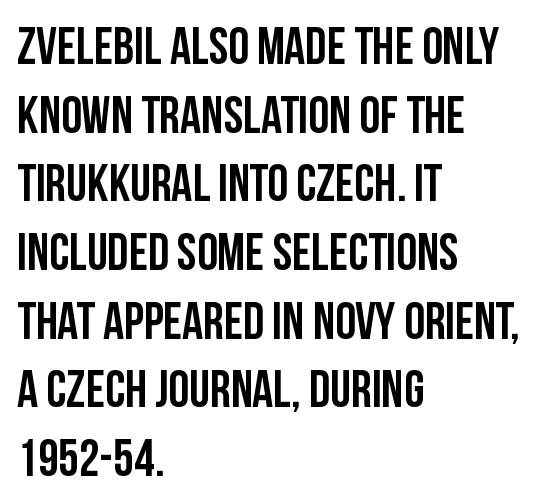
The image shows 52 px semibold, condensed sans-serif type, upright; set left-aligned, normal line spacing (1.32x), normal letter spacing, not underlined; low stroke contrast and a large x-height.
